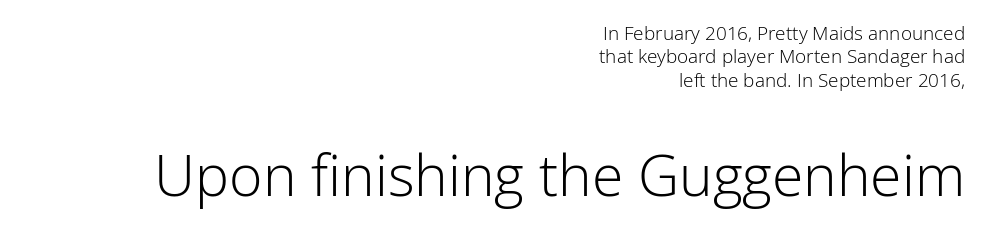
Q: Is the text bold? A: No.
Q: Is the text italic (slanted)? A: No, it is upright.
Q: Is the typeface a serif or a sans-serif typeface? A: Sans-serif.
Q: Is the text underlined? A: No.
Q: How is the paragraph aligned? A: Right-aligned.
Q: Is the spacing between letters normal or unusually wide? A: Normal.
Q: Which block of text is set in a larger size, the first (top) or the second (bottom)? A: The second (bottom) one.
Q: Width (condensed, normal, or wide)? A: Normal.
Q: Stroke contrast? A: Low.
Q: x-height? A: Medium.
Q: Monospaced? A: No.
